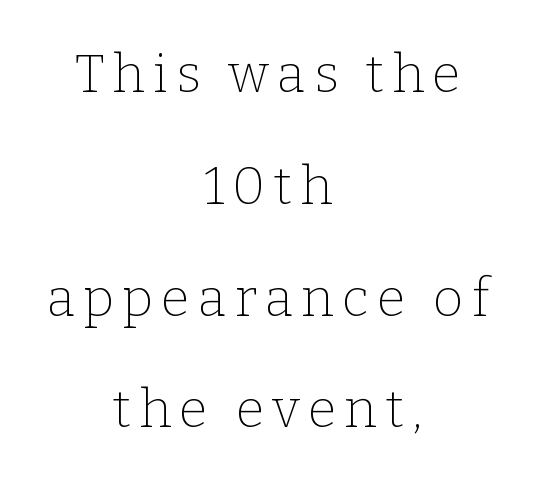
Q: Is the text bold? A: No.
Q: Is the text italic (slanted)? A: No, it is upright.
Q: Is the typeface a serif or a sans-serif typeface? A: Serif.
Q: Is the text underlined? A: No.
Q: How is the paragraph aligned? A: Centered.
Q: Is the spacing between lines tight, normal or loose? A: Loose.
Q: Width (condensed, normal, or wide)? A: Normal.
Q: Stroke contrast? A: Low.
Q: x-height? A: Medium.
Q: Monospaced? A: No.
